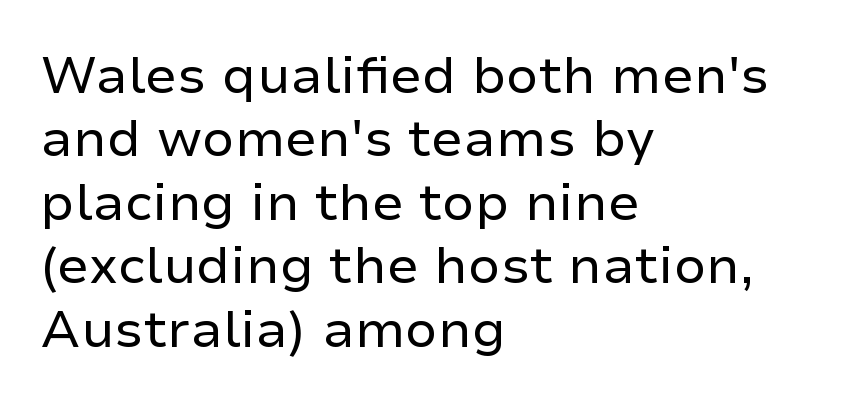
{"serif": "no", "italic": "no", "bold": "no", "weight": "regular", "width": "normal", "stroke_contrast": "low", "x_height": "medium", "monospaced": "no", "underline": "no", "align": "left", "line_spacing_ratio": 1.22, "letter_spacing": "normal", "letter_spacing_em": 0.0, "glyph_px": 52}
